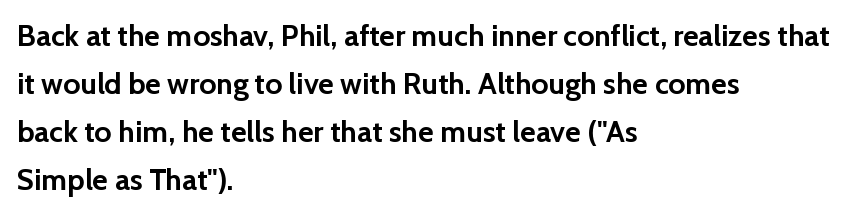
Posture: straight, roman, zero tilt. Character widths vary here, with narrow letters taking less room than wide ones. Standard letterfit; no display-style spreading of the glyphs. In terms of leading, this rendering sits right in the middle.
